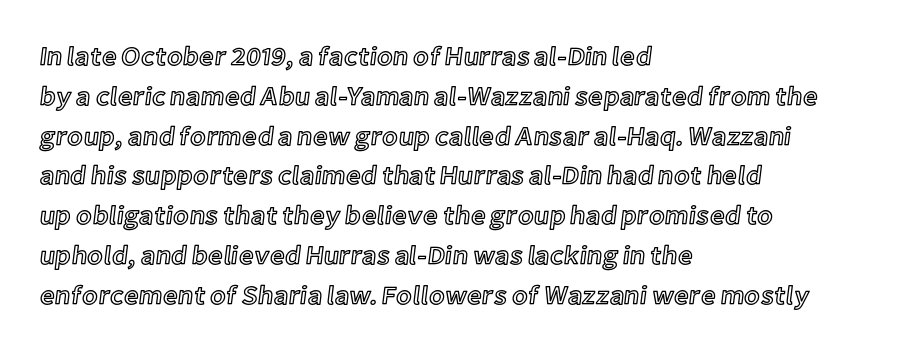
{"underline": "no", "align": "left", "line_spacing": "normal", "line_spacing_ratio": 1.53, "letter_spacing": "normal", "letter_spacing_em": 0.0, "glyph_px": 26}
